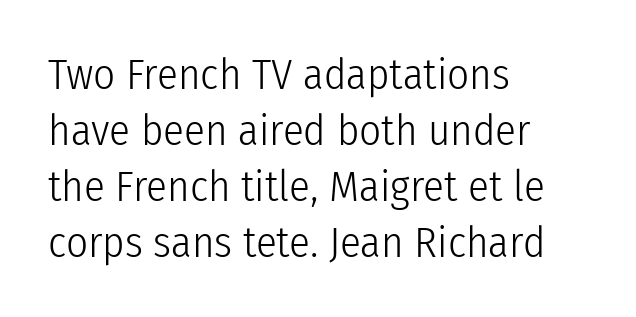
The typesetting does not lean heavy: it is not bold. The face used here is rendered with its standard letterfit. In terms of letterform style, serifs are entirely absent. Line spacing here is normal. The space directly below the letters is spotless.
